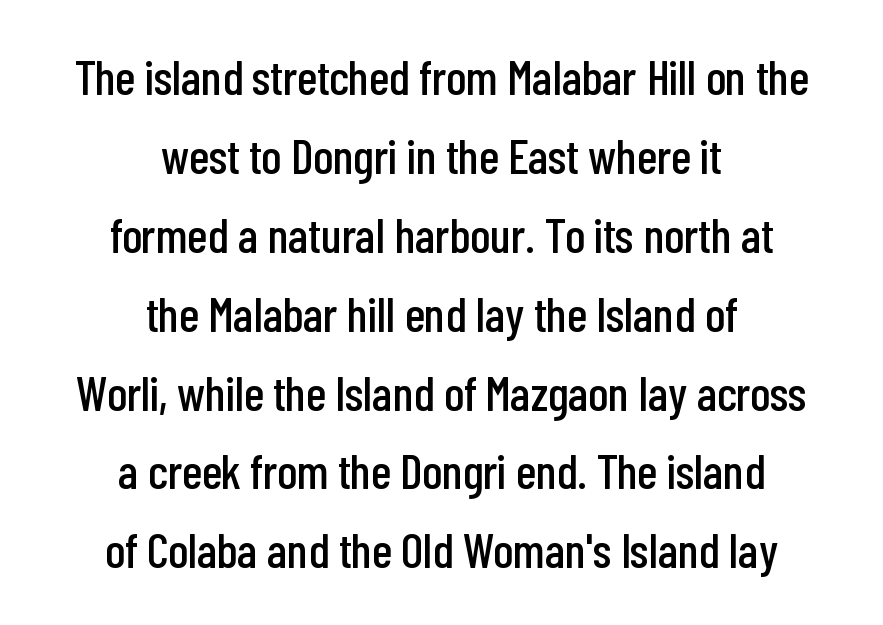
{"serif": "no", "italic": "no", "width": "condensed", "stroke_contrast": "low", "x_height": "medium", "monospaced": "no", "underline": "no", "align": "center", "line_spacing": "normal", "line_spacing_ratio": 1.61, "letter_spacing": "normal", "letter_spacing_em": 0.0, "glyph_px": 49}
